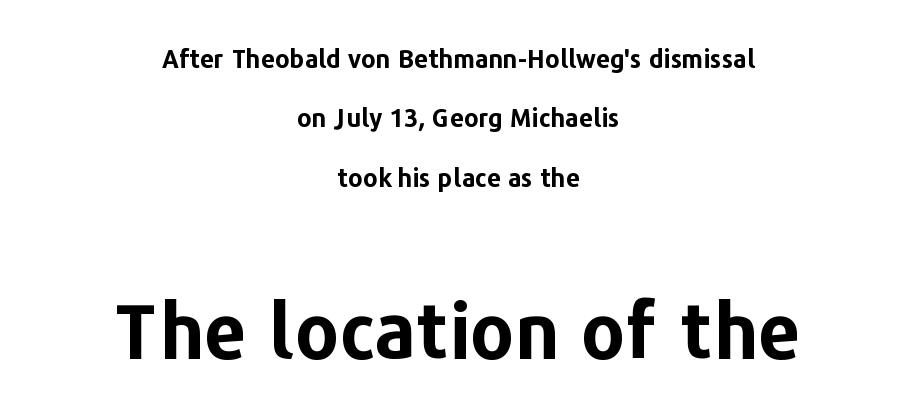
Typographically, this falls in the sans-serif category. The lower block of text is set noticeably larger than the block above it. Lines of text with bare space underneath. In terms of weight, the rendering is a true, heavy bold.
